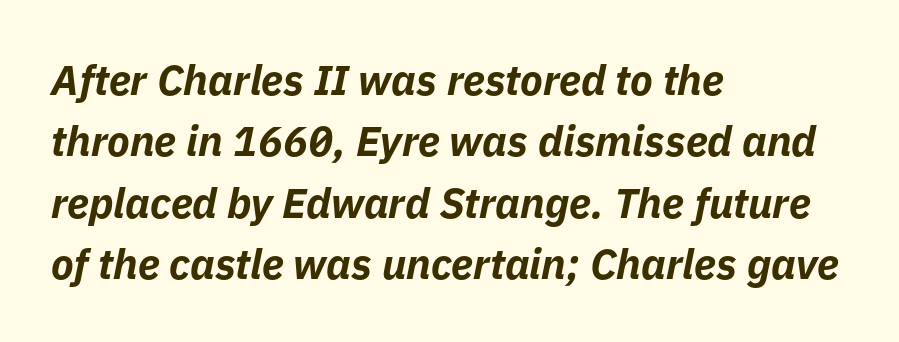
The image shows 42 px bold type, italic (leaning right); set left-aligned, normal line spacing (1.46x), normal letter spacing, not underlined; low stroke contrast and a medium x-height.
